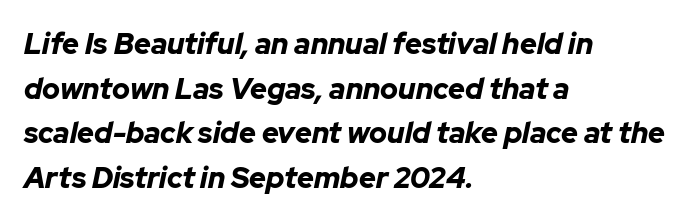
Q: Is the text bold? A: Yes.
Q: Is the text italic (slanted)? A: Yes, it leans right by about 12 degrees.
Q: Is the text underlined? A: No.
Q: How is the paragraph aligned? A: Left-aligned.
Q: Is the spacing between letters normal or unusually wide? A: Normal.
Q: Is the spacing between lines tight, normal or loose? A: Normal.
Q: Width (condensed, normal, or wide)? A: Normal.
Q: Stroke contrast? A: Low.
Q: x-height? A: Medium.
Q: Monospaced? A: No.
